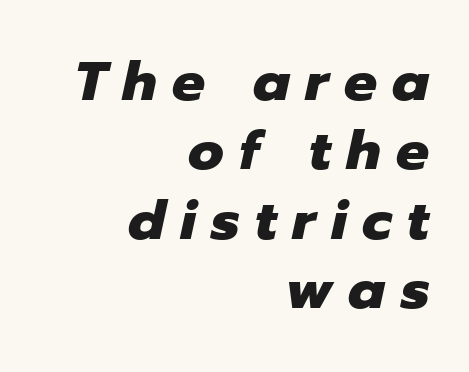
The image shows 55 px heavy type, italic (leaning right); set right-aligned, normal line spacing (1.26x), unusually wide letter spacing (+0.28 em), not underlined; low stroke contrast and a medium x-height.
